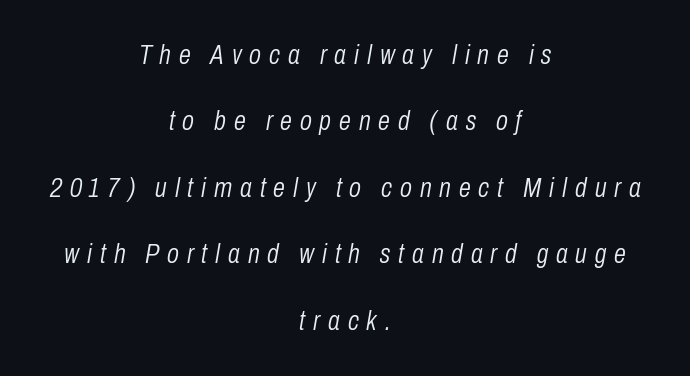
Q: Is the text bold? A: No.
Q: Is the text italic (slanted)? A: Yes, it leans right by about 10 degrees.
Q: Is the text underlined? A: No.
Q: How is the paragraph aligned? A: Centered.
Q: Is the spacing between letters normal or unusually wide? A: Unusually wide.
Q: Is the spacing between lines tight, normal or loose? A: Loose.
